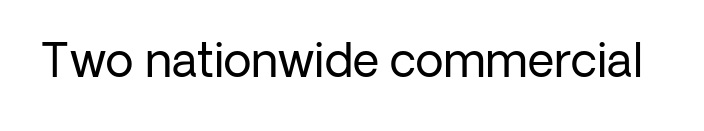
The image shows 46 px regular-weight sans-serif type, upright; set normal letter spacing, not underlined; low stroke contrast and a medium x-height.
